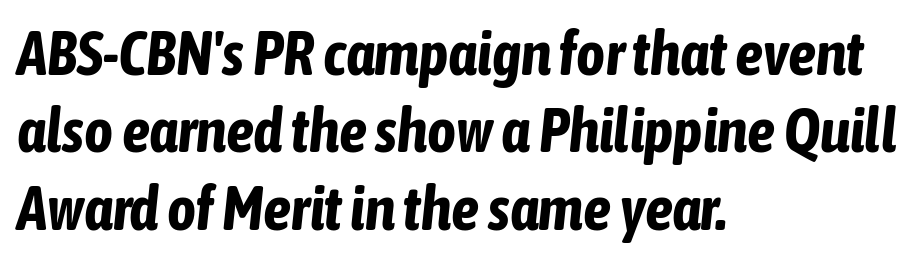
{"italic": "yes", "lean": "right", "slant_degrees": 6, "bold": "yes", "weight": "bold", "width": "condensed", "stroke_contrast": "low", "x_height": "medium", "monospaced": "no", "underline": "no", "align": "left", "line_spacing": "normal", "line_spacing_ratio": 1.25, "letter_spacing": "normal", "letter_spacing_em": 0.0, "glyph_px": 62}
